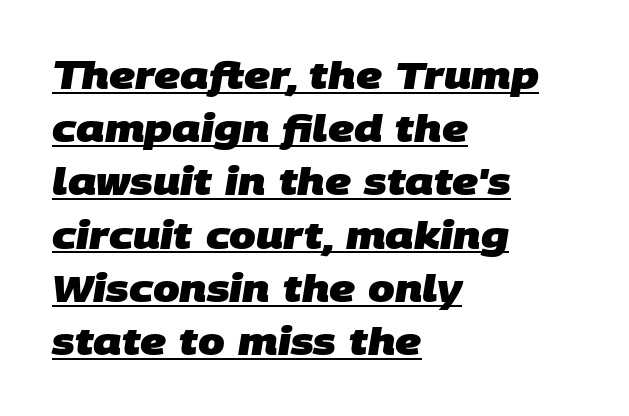
Q: Is the text bold? A: Yes.
Q: Is the typeface a serif or a sans-serif typeface? A: Sans-serif.
Q: Is the text underlined? A: Yes.
Q: How is the paragraph aligned? A: Left-aligned.
Q: Is the spacing between letters normal or unusually wide? A: Normal.
Q: Is the spacing between lines tight, normal or loose? A: Normal.
Q: Width (condensed, normal, or wide)? A: Normal.
Q: Stroke contrast? A: Low.
Q: x-height? A: Large.
Q: Monospaced? A: No.
